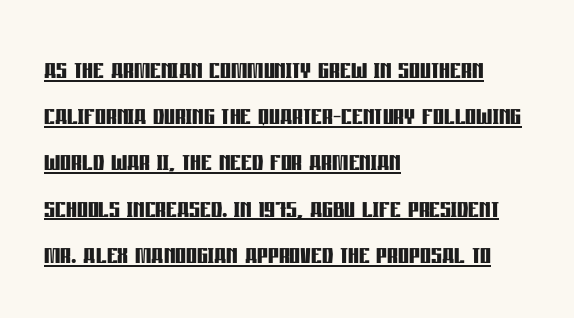
Underline: present. You can tell from the bare stems that sans-serif type was used. Horizontal alignment here is leftward, the default for most running prose. Regular leading. This rendering leaves character spacing at its baseline value. On the weight axis this lands at bold, roughly 700.
